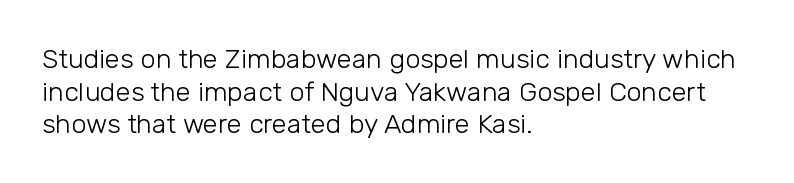
{"italic": "no", "bold": "no", "underline": "no", "align": "left", "line_spacing_ratio": 1.21, "letter_spacing": "normal", "letter_spacing_em": 0.0, "glyph_px": 27}
